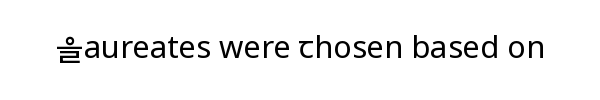
{"serif": "no", "italic": "no", "bold": "no", "weight": "regular", "width": "normal", "stroke_contrast": "low", "x_height": "medium", "monospaced": "no", "underline": "no", "letter_spacing": "normal", "letter_spacing_em": 0.0, "glyph_px": 31}
